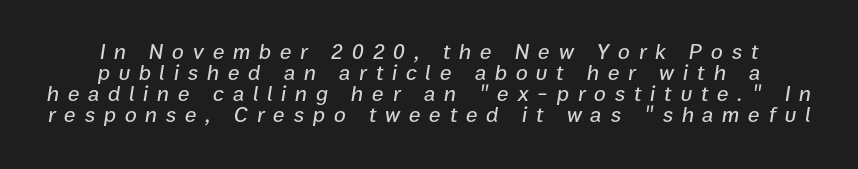
The image shows 22 px text type, italic (leaning right); set tight line spacing (0.96x), unusually wide letter spacing (+0.39 em), not underlined.
